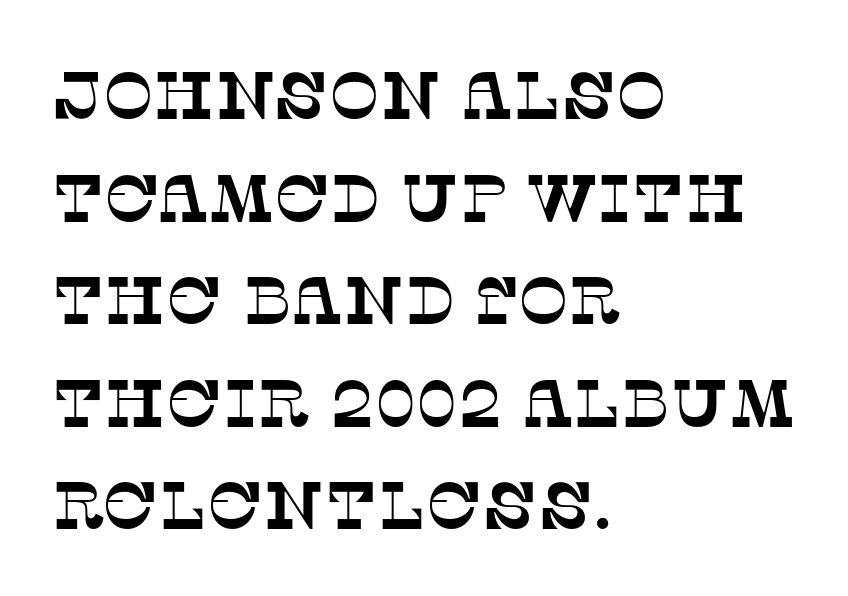
These lines are rendered in a variable-pitch font. The space beneath each line is pristine and unruled. The passage shown is typeset with a serif family. Each line starts at the same left margin while the right side varies. Each word holds together tightly as a unit, with standard inter-letter gaps. Leading: standard.
